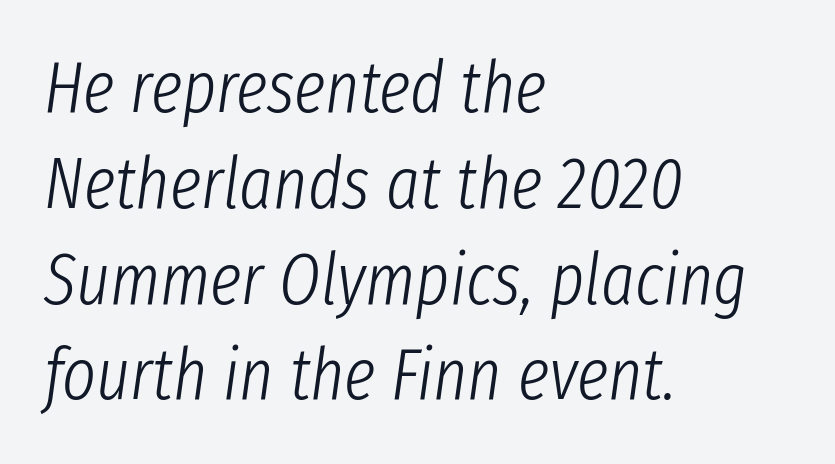
{"italic": "yes", "lean": "right", "slant_degrees": 8, "bold": "no", "weight": "light", "width": "condensed", "stroke_contrast": "low", "x_height": "medium", "monospaced": "no", "underline": "no", "align": "left", "line_spacing": "normal", "line_spacing_ratio": 1.33, "letter_spacing": "normal", "letter_spacing_em": 0.0, "glyph_px": 72}
